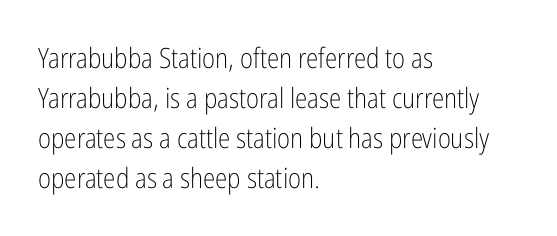
{"serif": "no", "italic": "no", "bold": "no", "weight": "light", "width": "condensed", "stroke_contrast": "low", "x_height": "medium", "monospaced": "no", "underline": "no", "align": "left", "line_spacing": "normal", "line_spacing_ratio": 1.43, "letter_spacing": "normal", "letter_spacing_em": 0.0, "glyph_px": 28}
